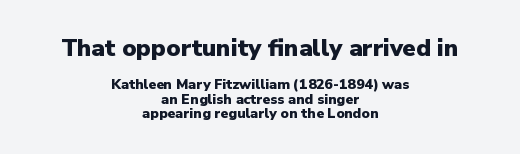
Q: Is the text bold? A: Yes.
Q: Is the text italic (slanted)? A: No, it is upright.
Q: Is the text underlined? A: No.
Q: How is the paragraph aligned? A: Centered.
Q: Is the spacing between letters normal or unusually wide? A: Normal.
Q: Is the spacing between lines tight, normal or loose? A: Tight.
Q: Which block of text is set in a larger size, the first (top) or the second (bottom)? A: The first (top) one.
